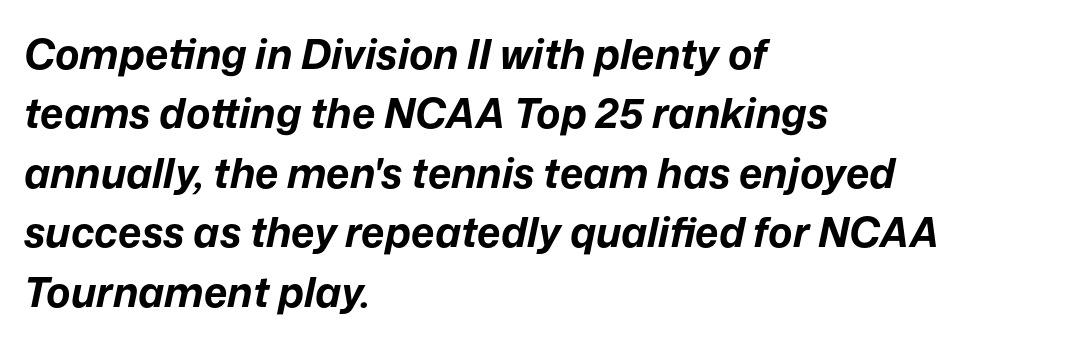
The image shows 41 px bold type, italic (leaning right); set left-aligned, normal line spacing (1.45x), normal letter spacing, not underlined; low stroke contrast and a medium x-height.
